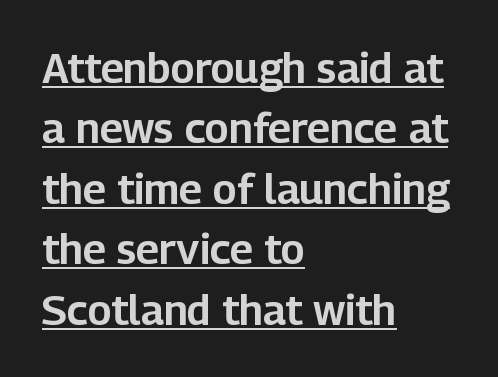
{"serif": "no", "italic": "no", "width": "normal", "stroke_contrast": "low", "x_height": "medium", "monospaced": "no", "underline": "yes", "align": "left", "line_spacing": "normal", "line_spacing_ratio": 1.44, "letter_spacing": "normal", "letter_spacing_em": 0.0, "glyph_px": 42}
